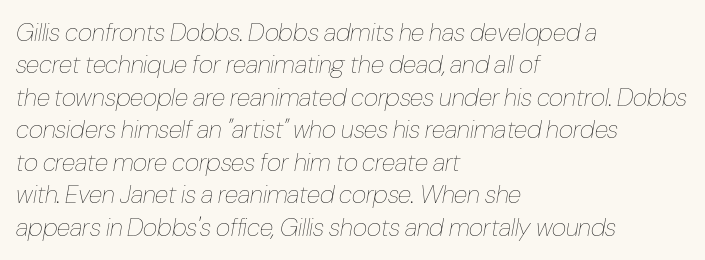
The image shows 25 px text type, italic (leaning right); set left-aligned, normal line spacing (1.3x), normal letter spacing, not underlined.
